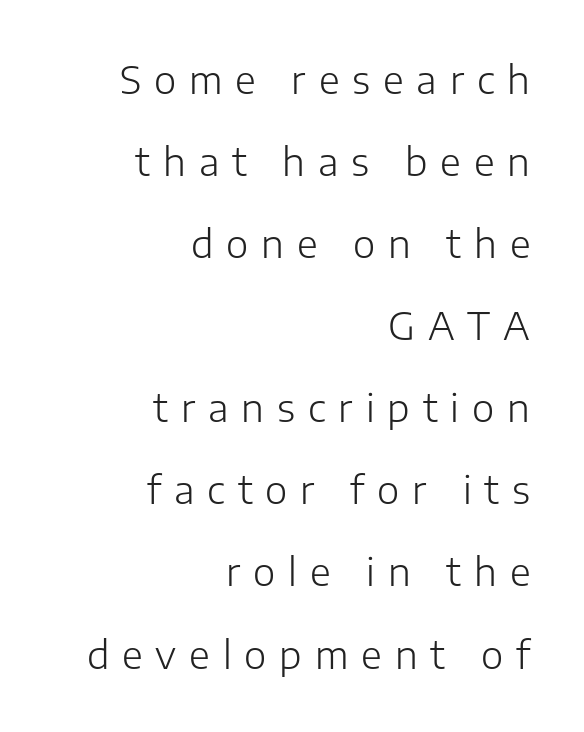
{"serif": "no", "italic": "no", "bold": "no", "weight": "light", "width": "normal", "stroke_contrast": "low", "x_height": "medium", "monospaced": "no", "underline": "no", "align": "right", "line_spacing": "loose", "line_spacing_ratio": 2.16, "letter_spacing": "wide", "letter_spacing_em": 0.34, "glyph_px": 38}
